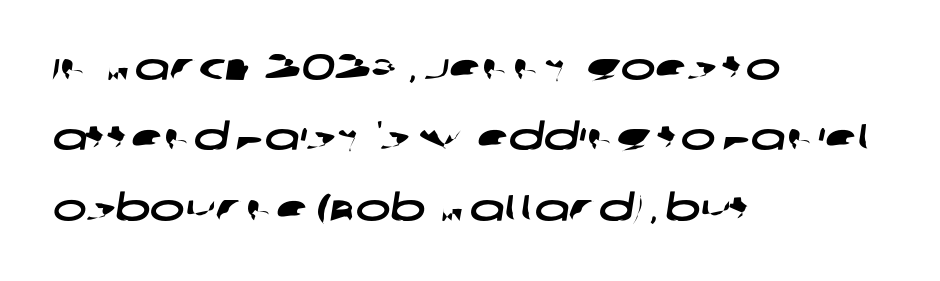
Words float on clear page, feet unadorned. A typesetter would call this proportional, since set widths differ per character. Regarding leading, the lines here are spaced well apart. Inter-character spacing is left at the font's built-in metrics. I'd call this a sans setting — the letters go barefoot.
